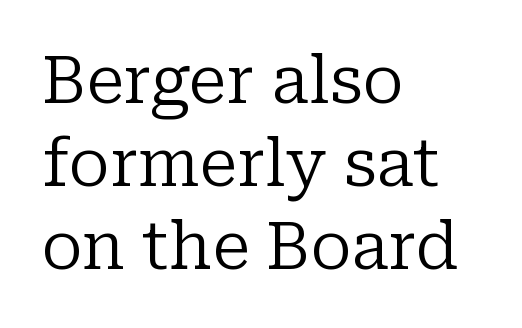
{"serif": "yes", "italic": "no", "bold": "no", "weight": "regular", "width": "normal", "stroke_contrast": "low", "x_height": "medium", "monospaced": "no", "underline": "no", "align": "left", "line_spacing": "normal", "line_spacing_ratio": 1.28, "letter_spacing": "normal", "letter_spacing_em": 0.0, "glyph_px": 65}
